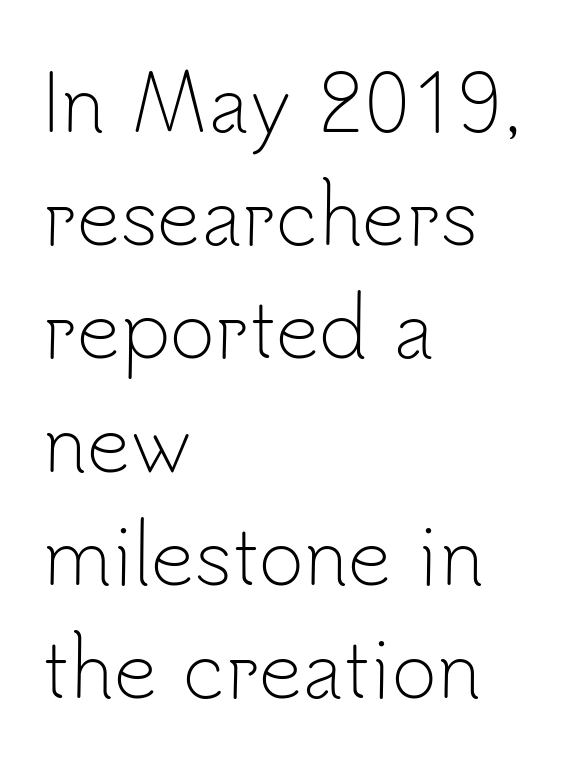
Q: Is the text bold? A: No.
Q: Is the text italic (slanted)? A: No, it is upright.
Q: Is the typeface a serif or a sans-serif typeface? A: Sans-serif.
Q: Is the text underlined? A: No.
Q: How is the paragraph aligned? A: Left-aligned.
Q: Is the spacing between letters normal or unusually wide? A: Normal.
Q: Is the spacing between lines tight, normal or loose? A: Normal.
Q: Width (condensed, normal, or wide)? A: Normal.
Q: Stroke contrast? A: Low.
Q: x-height? A: Small.
Q: Monospaced? A: No.
